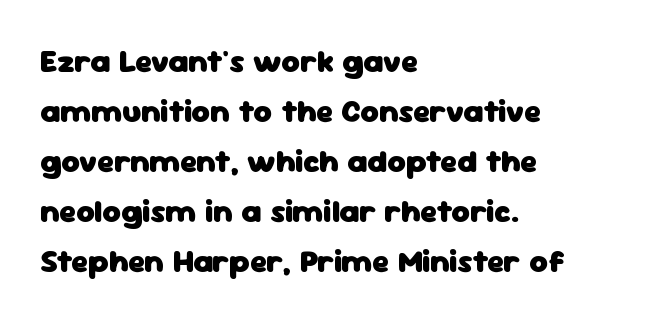
{"serif": "no", "italic": "no", "bold": "yes", "weight": "heavy", "width": "normal", "stroke_contrast": "low", "x_height": "medium", "monospaced": "no", "underline": "no", "align": "left", "line_spacing": "normal", "line_spacing_ratio": 1.56, "letter_spacing": "normal", "letter_spacing_em": 0.0, "glyph_px": 32}
